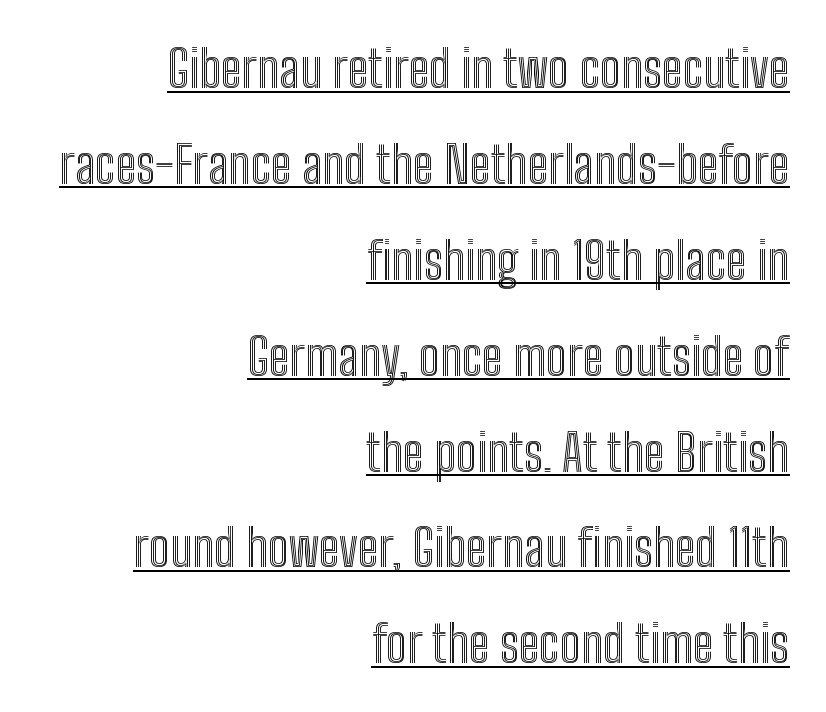
The image shows 51 px condensed type, upright; set right-aligned, line spacing 1.88x, normal letter spacing, underlined; a medium x-height.
